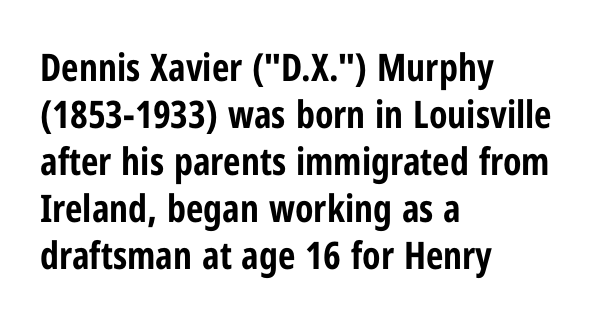
Tall strokes in this sample are plumb rather than angled. What stands out about the letter spacing? Nothing — it is the standard amount. The text block is weighted toward the left margin, trailing off unevenly rightward. Compared with an ordinary text face, these strokes are far heavier — a full bold.
